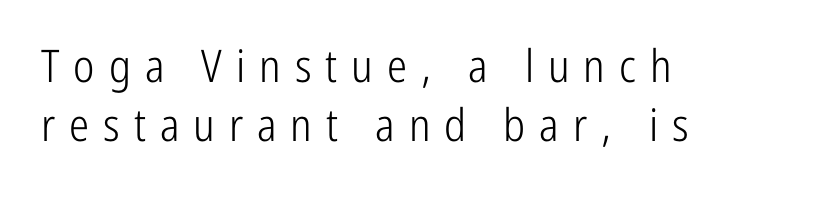
The passage shown is typeset with a sans-serif family. The letterforms stand isolated, each surrounded by extra space. Is the block centered? No — it sits flush against the left margin. This block has exactly the height ordinary leading produces.
